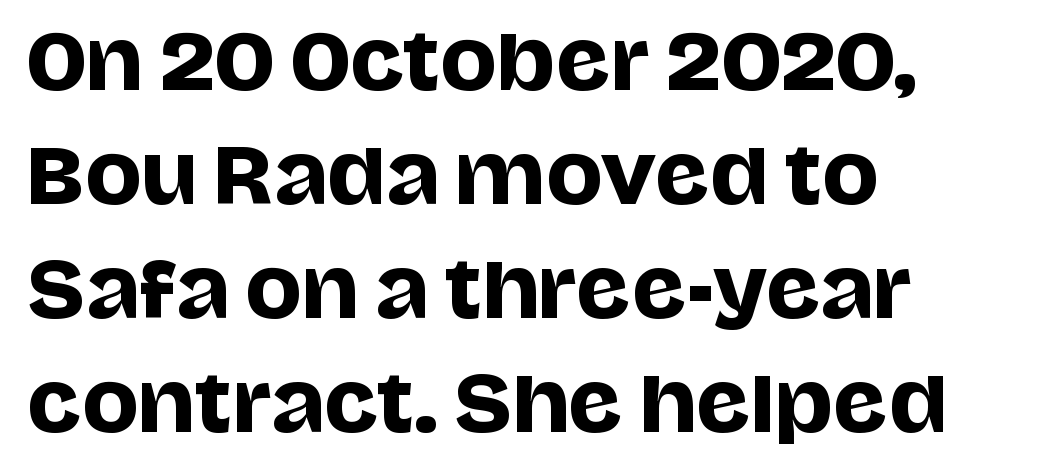
{"serif": "no", "italic": "no", "width": "normal", "stroke_contrast": "low", "x_height": "large", "monospaced": "no", "underline": "no", "align": "left", "line_spacing": "normal", "line_spacing_ratio": 1.52, "letter_spacing": "normal", "letter_spacing_em": 0.0, "glyph_px": 75}
